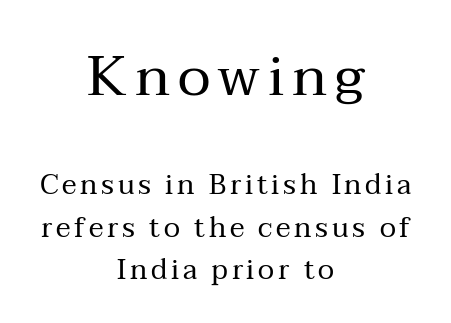
This sample keeps an unexceptional amount of space between lines. The initial chunk of copy outweighs the following chunk in type size. The specimen omits any rule beneath the text block's lines. Proportional: the letters do not fall into vertical columns. The lettering holds an erect, upright posture throughout.
